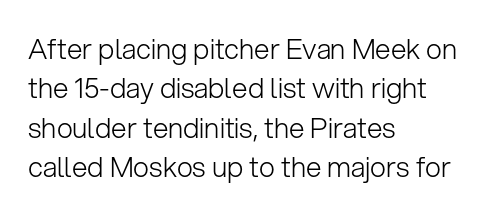
Do the characters align in a grid? No, the font is proportional. Unmarked baselines from the first word to the last. The face looks like a standard text weight, possibly lighter. Does the copy run flush right? No — it runs flush left.
